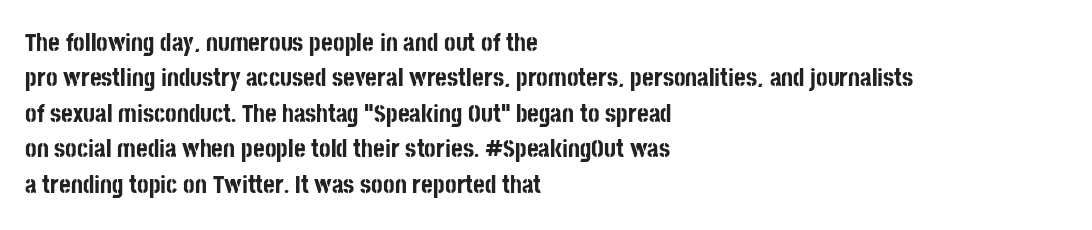
Q: Is the text bold? A: Yes.
Q: Is the text italic (slanted)? A: No, it is upright.
Q: Is the text underlined? A: No.
Q: How is the paragraph aligned? A: Left-aligned.
Q: Is the spacing between letters normal or unusually wide? A: Normal.
Q: Is the spacing between lines tight, normal or loose? A: Normal.
